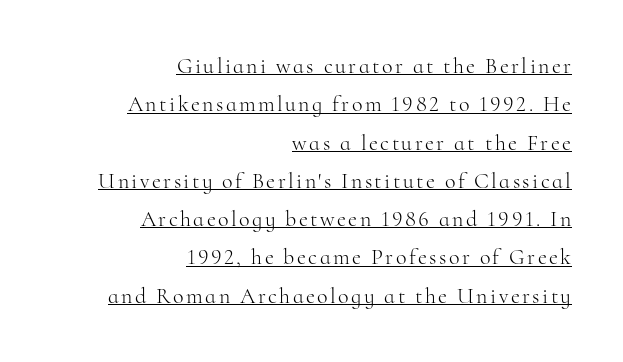
{"italic": "no", "bold": "no", "underline": "yes", "align": "right", "line_spacing_ratio": 1.74, "glyph_px": 22}
